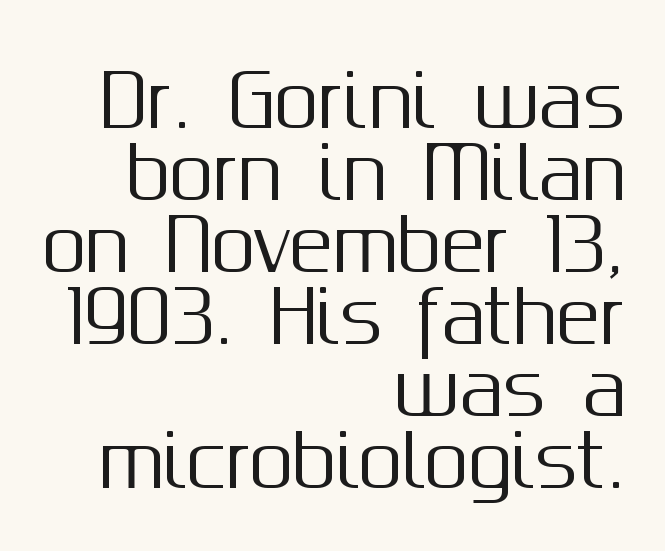
Nope, no serifs anywhere on these letters. Rendered with straight, roman letterforms. The lines are packed closely together with very little leading. Character widths vary here, with narrow letters taking less room than wide ones.
